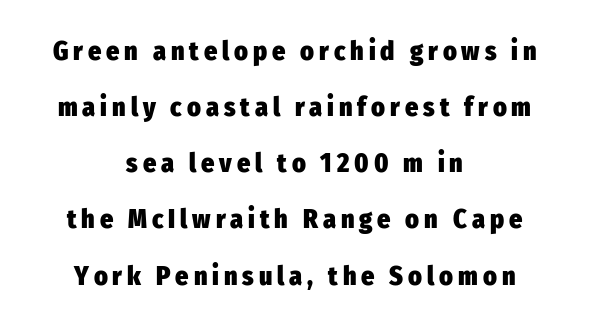
The image shows 26 px bold type, upright; set centered, loose line spacing (2.16x), not underlined.
